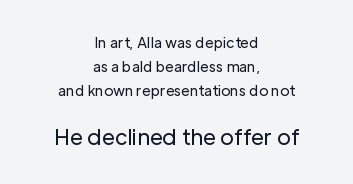
Q: Is the text bold? A: No.
Q: Is the text italic (slanted)? A: No, it is upright.
Q: Is the text underlined? A: No.
Q: How is the paragraph aligned? A: Centered.
Q: Is the spacing between letters normal or unusually wide? A: Normal.
Q: Which block of text is set in a larger size, the first (top) or the second (bottom)? A: The second (bottom) one.
